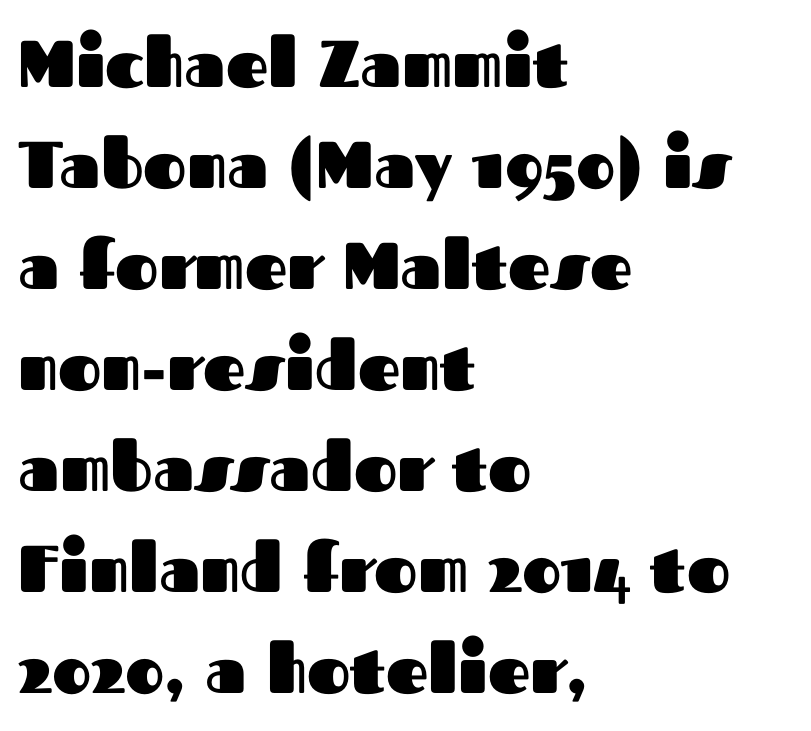
The image shows 66 px heavy sans-serif type, upright; set left-aligned, normal line spacing (1.53x), normal letter spacing, not underlined; medium stroke contrast and a medium x-height.
